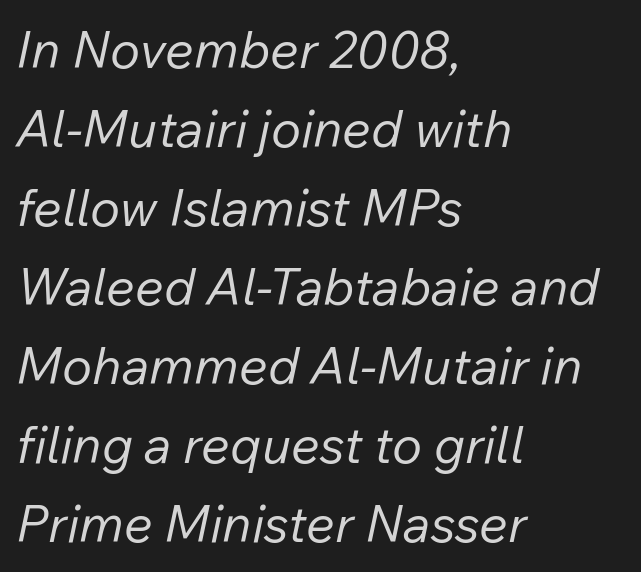
Q: Is the text bold? A: No.
Q: Is the text italic (slanted)? A: Yes, it leans right by about 12 degrees.
Q: Is the text underlined? A: No.
Q: How is the paragraph aligned? A: Left-aligned.
Q: Is the spacing between letters normal or unusually wide? A: Normal.
Q: Is the spacing between lines tight, normal or loose? A: Normal.
Q: Width (condensed, normal, or wide)? A: Normal.
Q: Stroke contrast? A: Low.
Q: x-height? A: Medium.
Q: Monospaced? A: No.
